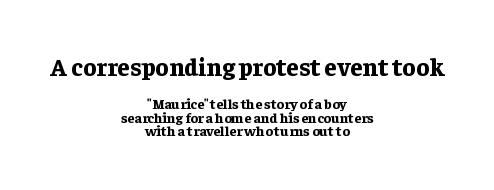
The rendering uses a bold face; every stroke is thick and dark. Short and long lines alike share a common midpoint. Beneath every word, the page is bare. Is there any slant? The stems are plumb. Glyph-to-glyph distance matches everyday printed text.
